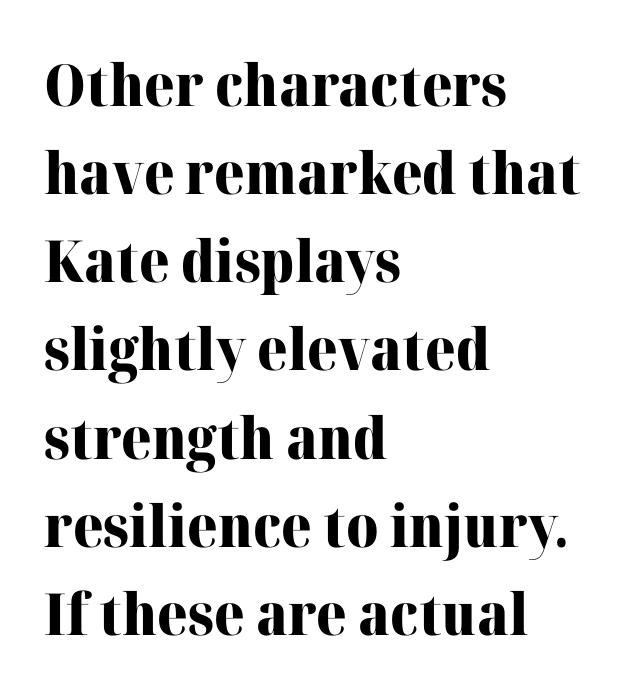
{"serif": "yes", "italic": "no", "bold": "yes", "weight": "heavy", "width": "normal", "stroke_contrast": "high", "x_height": "medium", "monospaced": "no", "underline": "no", "align": "left", "line_spacing": "normal", "line_spacing_ratio": 1.52, "letter_spacing": "normal", "letter_spacing_em": 0.0, "glyph_px": 58}
